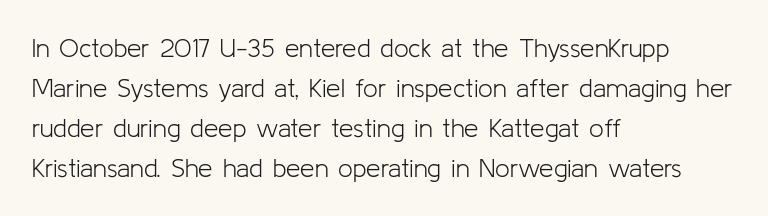
Descender tails drop into unmarked territory. Stroke mass is kept to a normal reading level or below. Default kerning and tracking; the words read as compact shapes. Teacher's note: observe the even left margin — that is flush-left alignment.
